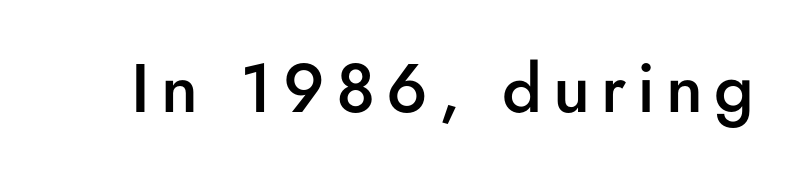
The image shows 68 px semibold sans-serif type, upright; set not underlined; low stroke contrast and a small x-height.
